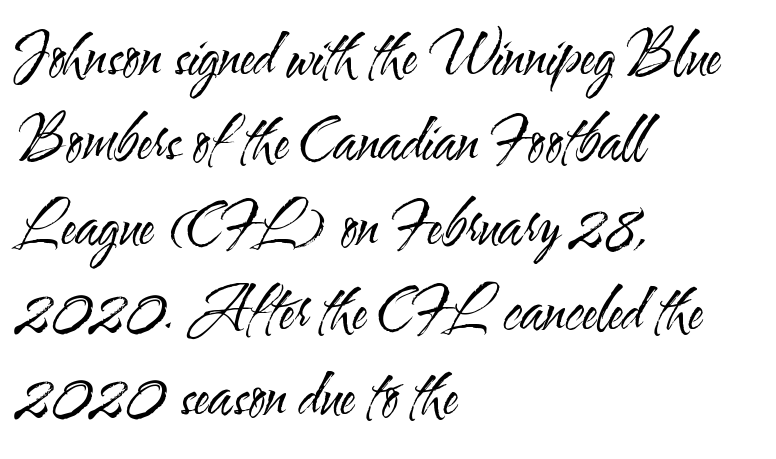
Q: Is the text bold? A: No.
Q: Is the text italic (slanted)? A: Yes.
Q: Is the typeface a serif or a sans-serif typeface? A: Sans-serif.
Q: Is the text underlined? A: No.
Q: How is the paragraph aligned? A: Left-aligned.
Q: Is the spacing between letters normal or unusually wide? A: Normal.
Q: Is the spacing between lines tight, normal or loose? A: Normal.
Q: Width (condensed, normal, or wide)? A: Condensed.
Q: Stroke contrast? A: Medium.
Q: x-height? A: Small.
Q: Monospaced? A: No.
